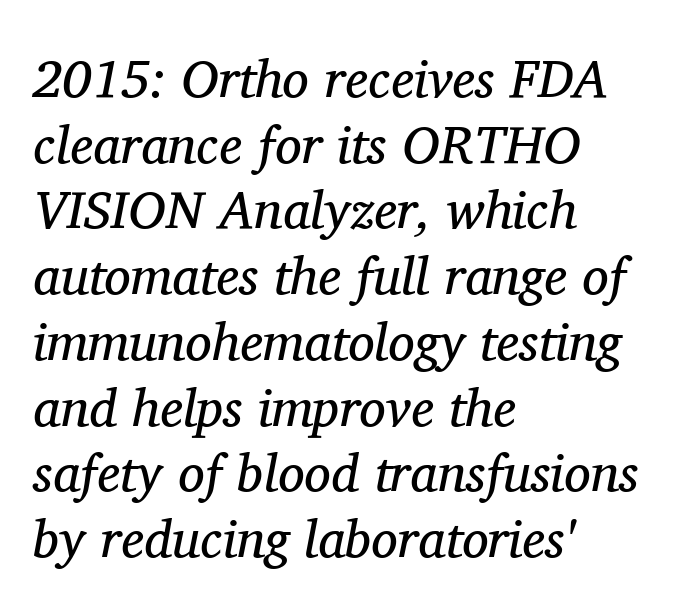
In terms of letterform style, serifs are clearly present. Just letters on the line, the space beneath them empty. Quick note: italic. Does extra space separate the letters? No, they use regular spacing.
